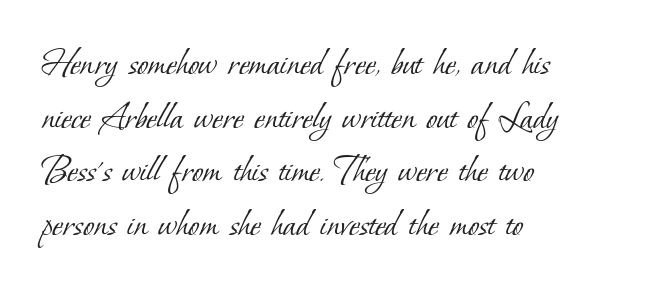
The image shows 40 px light serif type; set left-aligned, normal line spacing (1.34x), normal letter spacing, not underlined; low stroke contrast and a small x-height.
